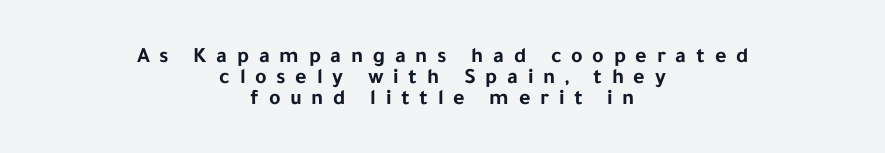
{"italic": "no", "bold": "yes", "underline": "no", "align": "center", "line_spacing": "tight", "line_spacing_ratio": 0.96, "letter_spacing": "wide", "letter_spacing_em": 0.44, "glyph_px": 22}
